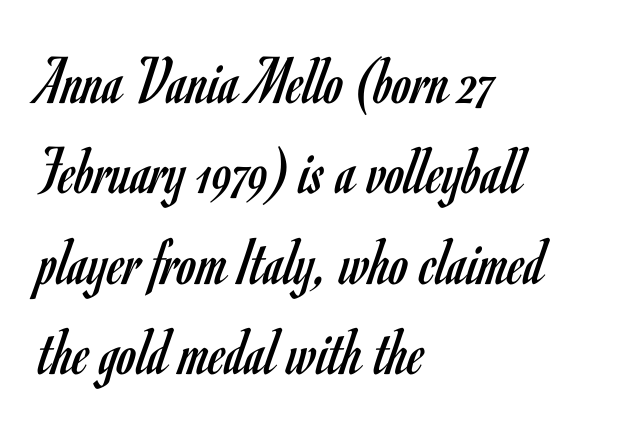
The image shows 69 px regular-weight, condensed sans-serif type; set left-aligned, normal line spacing (1.31x), normal letter spacing, not underlined; low stroke contrast and a small x-height.
